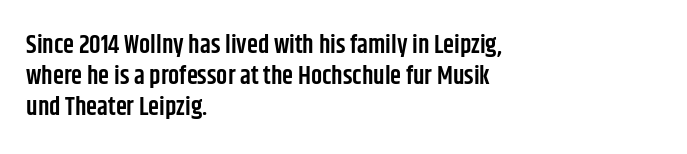
The image shows 25 px text type, upright; set left-aligned, normal line spacing (1.25x), normal letter spacing, not underlined.
